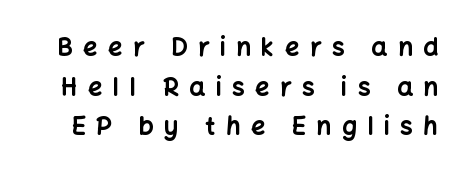
The image shows 25 px bold type, upright; set normal line spacing (1.59x), unusually wide letter spacing (+0.42 em), not underlined.
